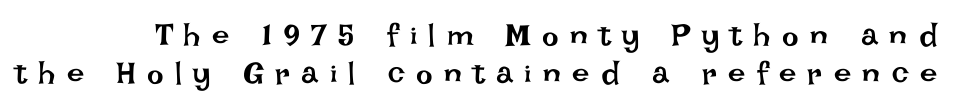
{"italic": "no", "bold": "no", "weight": "regular", "width": "normal", "stroke_contrast": "low", "x_height": "large", "monospaced": "no", "underline": "no", "line_spacing_ratio": 1.24, "letter_spacing": "wide", "letter_spacing_em": 0.37, "glyph_px": 31}
